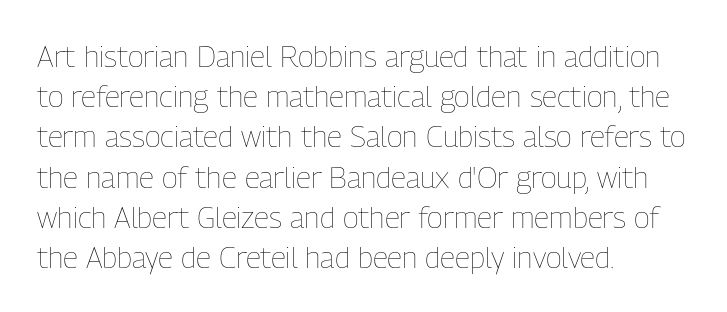
The image shows 30 px thin, condensed type, upright; set left-aligned, normal line spacing (1.34x), normal letter spacing, not underlined; low stroke contrast and a medium x-height.
